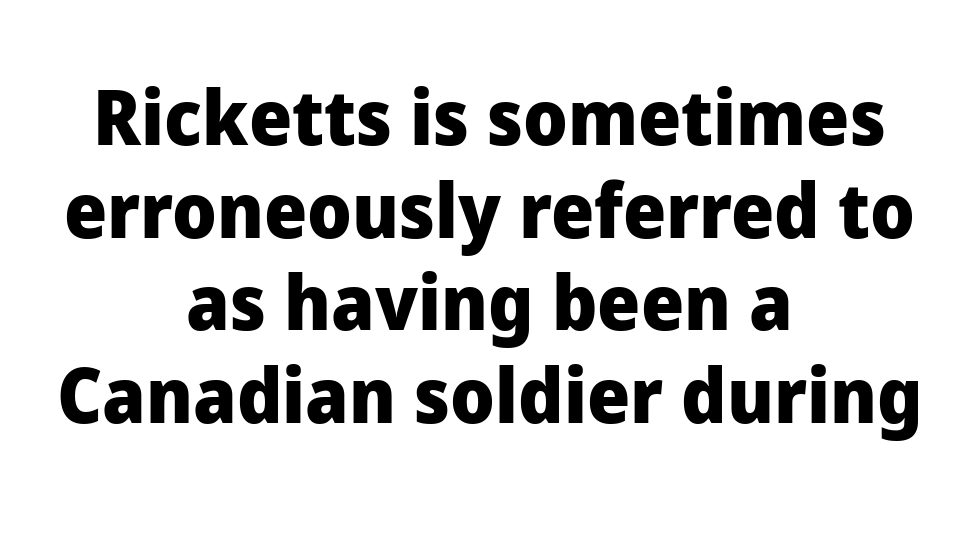
Q: Is the text bold? A: Yes.
Q: Is the text italic (slanted)? A: No, it is upright.
Q: Is the typeface a serif or a sans-serif typeface? A: Sans-serif.
Q: Is the text underlined? A: No.
Q: How is the paragraph aligned? A: Centered.
Q: Is the spacing between letters normal or unusually wide? A: Normal.
Q: Width (condensed, normal, or wide)? A: Normal.
Q: Stroke contrast? A: Low.
Q: x-height? A: Medium.
Q: Monospaced? A: No.
